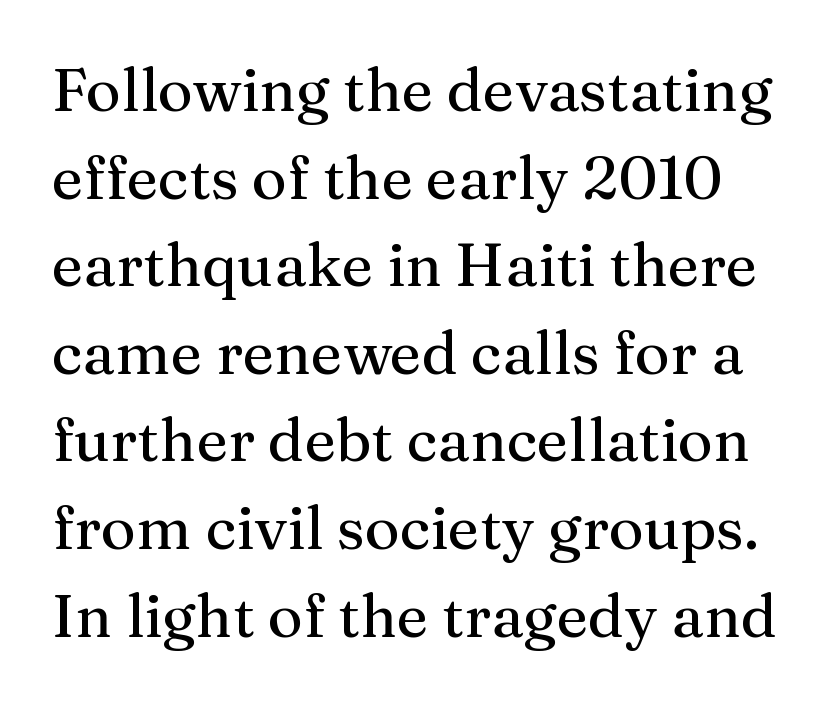
The image shows 60 px serif type, upright; set normal line spacing (1.46x), normal letter spacing, not underlined; medium stroke contrast and a medium x-height.
